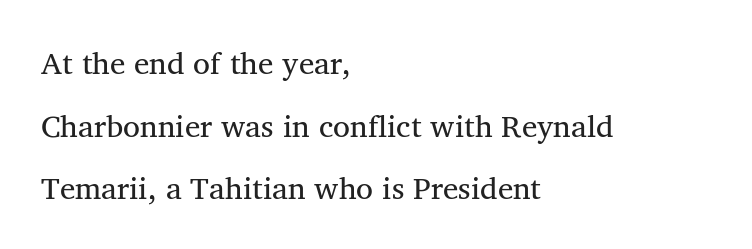
Q: Is the text bold? A: No.
Q: Is the text italic (slanted)? A: No, it is upright.
Q: Is the typeface a serif or a sans-serif typeface? A: Serif.
Q: Is the text underlined? A: No.
Q: How is the paragraph aligned? A: Left-aligned.
Q: Is the spacing between letters normal or unusually wide? A: Normal.
Q: Is the spacing between lines tight, normal or loose? A: Loose.
Q: Width (condensed, normal, or wide)? A: Normal.
Q: Stroke contrast? A: Medium.
Q: x-height? A: Medium.
Q: Monospaced? A: No.
